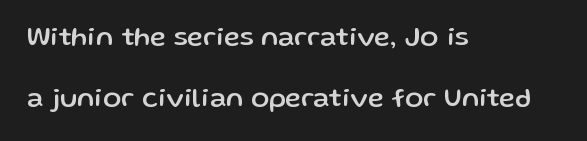
Q: Is the text italic (slanted)? A: No, it is upright.
Q: Is the text underlined? A: No.
Q: How is the paragraph aligned? A: Left-aligned.
Q: Is the spacing between letters normal or unusually wide? A: Normal.
Q: Is the spacing between lines tight, normal or loose? A: Loose.
